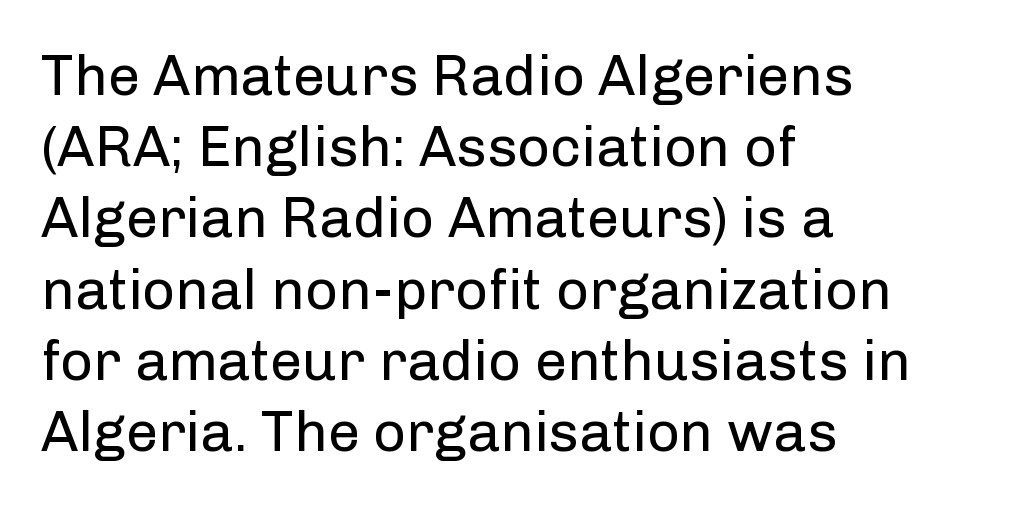
The image shows 57 px regular-weight sans-serif type, upright; set left-aligned, normal line spacing (1.25x), normal letter spacing, not underlined; low stroke contrast and a medium x-height.
